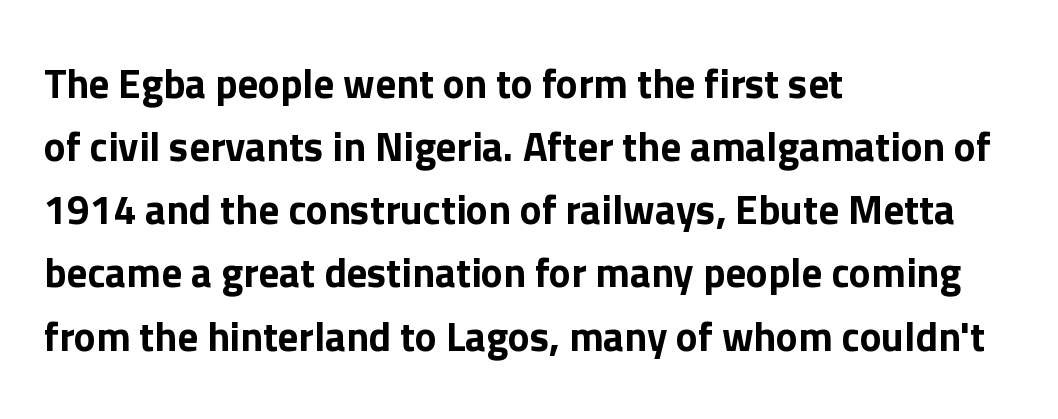
The horizontal fit of the characters is conventional and even. Looks like regular typesetting: each glyph gets only the width it needs. Regarding serifs, this sample does without them. The letters stand upright; this is a roman face. Decoration check: the copy has no underline.
